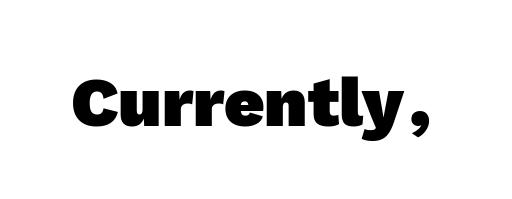
The image shows 70 px heavy sans-serif type; set normal letter spacing, not underlined; a medium x-height.
